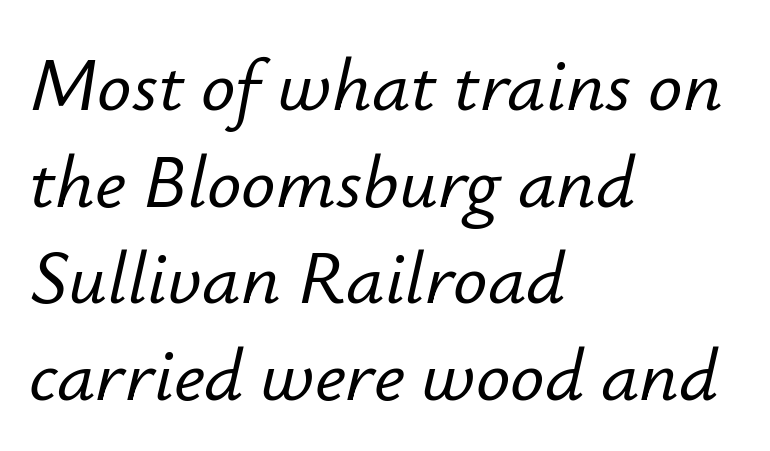
{"italic": "yes", "lean": "right", "slant_degrees": 12, "width": "normal", "stroke_contrast": "low", "x_height": "small", "monospaced": "no", "underline": "no", "align": "left", "line_spacing": "normal", "line_spacing_ratio": 1.27, "letter_spacing": "normal", "letter_spacing_em": 0.0, "glyph_px": 76}
